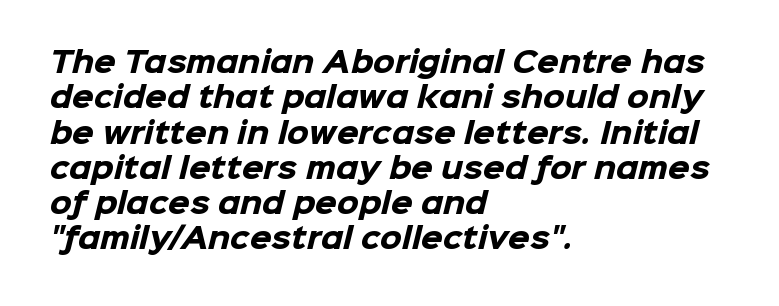
The image shows 28 px heavy sans-serif type; set left-aligned, normal line spacing (1.26x), normal letter spacing, not underlined; low stroke contrast and a medium x-height.
